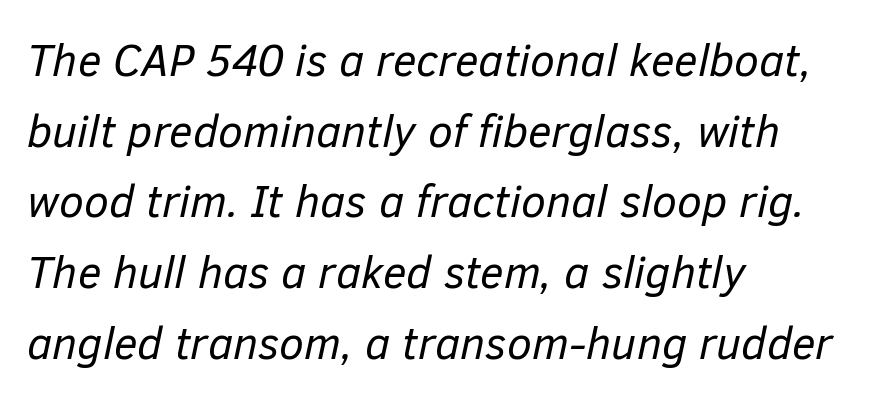
{"italic": "yes", "lean": "right", "slant_degrees": 12, "bold": "no", "weight": "regular", "width": "normal", "stroke_contrast": "low", "x_height": "medium", "monospaced": "no", "underline": "no", "align": "left", "line_spacing": "normal", "line_spacing_ratio": 1.57, "letter_spacing": "normal", "letter_spacing_em": 0.0, "glyph_px": 45}
